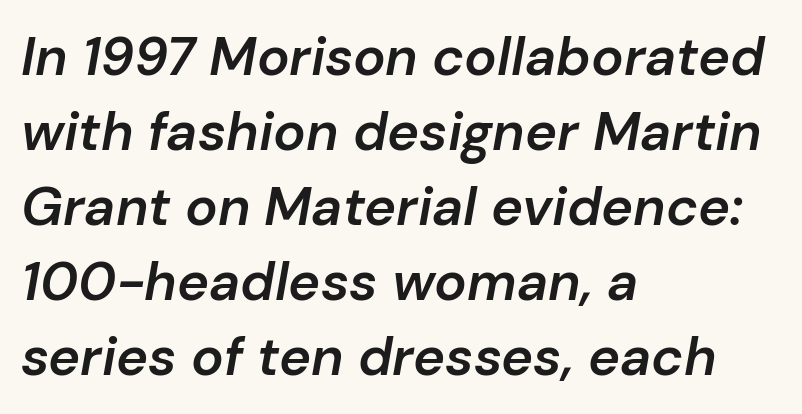
The image shows 54 px semibold type, italic (leaning right); set left-aligned, normal line spacing (1.39x), normal letter spacing, not underlined; low stroke contrast and a medium x-height.
